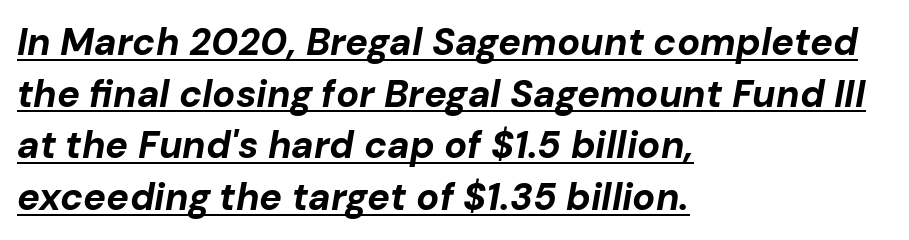
{"italic": "yes", "lean": "right", "slant_degrees": 10, "bold": "yes", "weight": "bold", "width": "normal", "stroke_contrast": "low", "x_height": "medium", "monospaced": "no", "underline": "yes", "align": "left", "line_spacing": "normal", "line_spacing_ratio": 1.36, "letter_spacing": "normal", "letter_spacing_em": 0.0, "glyph_px": 38}
